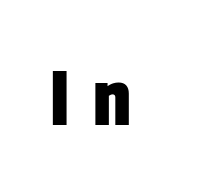
The area under the type is left untouched. Think of a printed novel: that variable character pitch is what you see here. Observe the absence of serifs on each vertical stroke in this sample. Each glyph is drawn with heavy, bold strokes.
